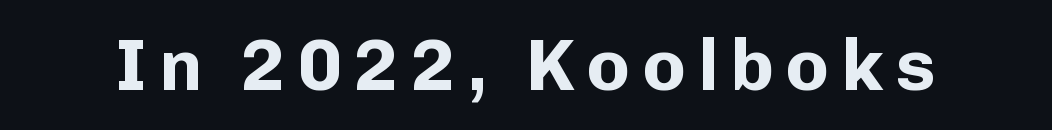
{"serif": "no", "italic": "no", "bold": "yes", "weight": "bold", "width": "normal", "stroke_contrast": "low", "x_height": "medium", "monospaced": "no", "underline": "no", "glyph_px": 73}
